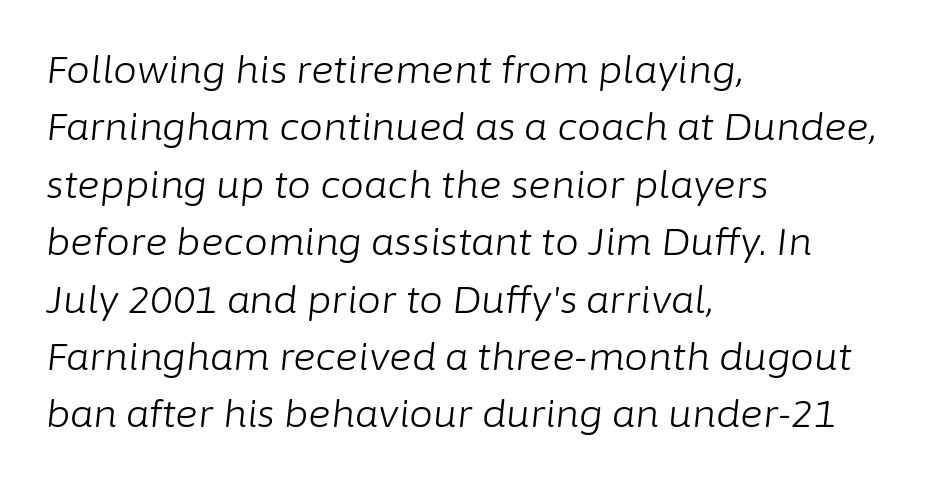
The image shows 38 px light type, italic (leaning right); set left-aligned, normal line spacing (1.51x), normal letter spacing, not underlined; low stroke contrast and a medium x-height.
